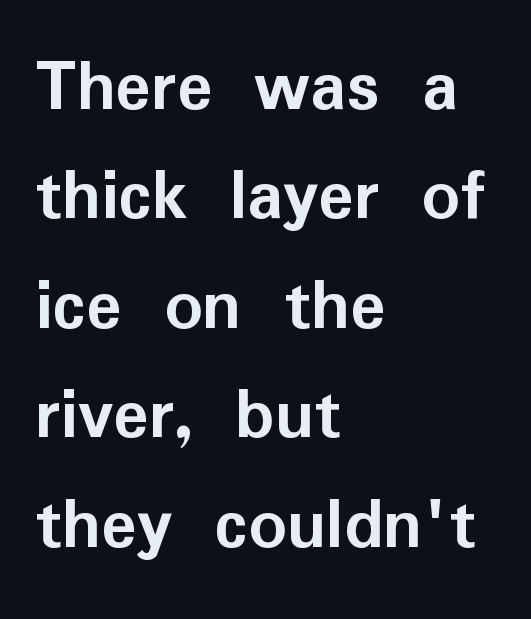
Q: Is the text bold? A: Yes.
Q: Is the text italic (slanted)? A: No, it is upright.
Q: Is the typeface a serif or a sans-serif typeface? A: Sans-serif.
Q: Is the text underlined? A: No.
Q: How is the paragraph aligned? A: Left-aligned.
Q: Is the spacing between letters normal or unusually wide? A: Normal.
Q: Is the spacing between lines tight, normal or loose? A: Normal.
Q: Width (condensed, normal, or wide)? A: Normal.
Q: Stroke contrast? A: Low.
Q: x-height? A: Medium.
Q: Monospaced? A: No.
